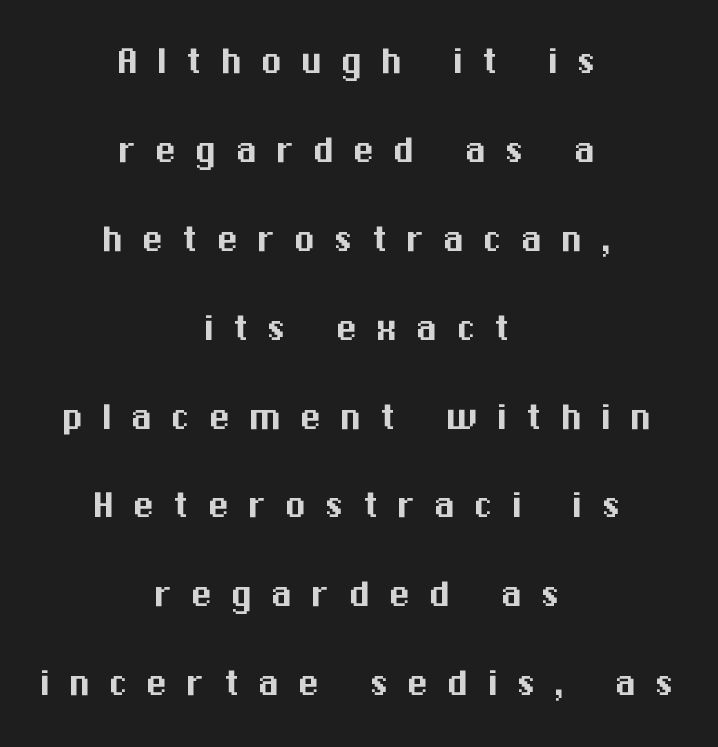
{"serif": "no", "italic": "no", "width": "normal", "stroke_contrast": "medium", "x_height": "medium", "monospaced": "no", "underline": "no", "align": "center", "line_spacing": "loose", "line_spacing_ratio": 2.02, "letter_spacing": "wide", "letter_spacing_em": 0.41, "glyph_px": 44}
